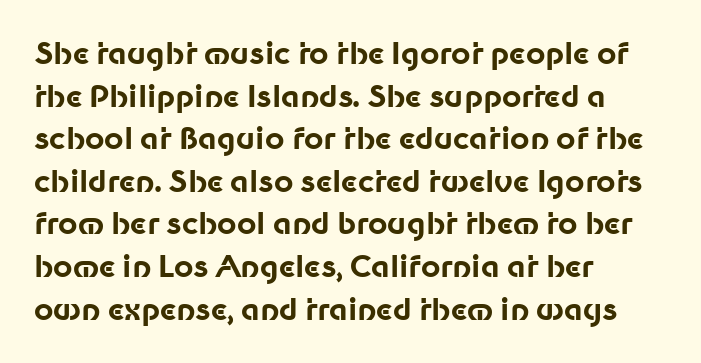
Q: Is the text bold? A: Yes.
Q: Is the text italic (slanted)? A: No, it is upright.
Q: Is the typeface a serif or a sans-serif typeface? A: Sans-serif.
Q: Is the text underlined? A: No.
Q: How is the paragraph aligned? A: Left-aligned.
Q: Is the spacing between letters normal or unusually wide? A: Normal.
Q: Is the spacing between lines tight, normal or loose? A: Normal.
Q: Width (condensed, normal, or wide)? A: Normal.
Q: Stroke contrast? A: Low.
Q: x-height? A: Medium.
Q: Monospaced? A: No.
